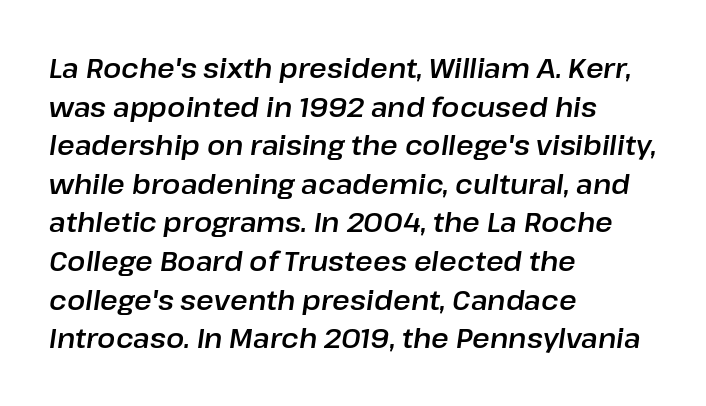
The image shows 27 px text type, italic (leaning right); set left-aligned, normal line spacing (1.43x), normal letter spacing, not underlined.
